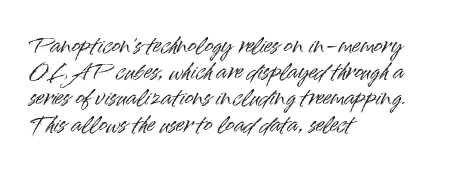
The image shows 21 px text type; set left-aligned, normal line spacing (1.25x), normal letter spacing, not underlined.
